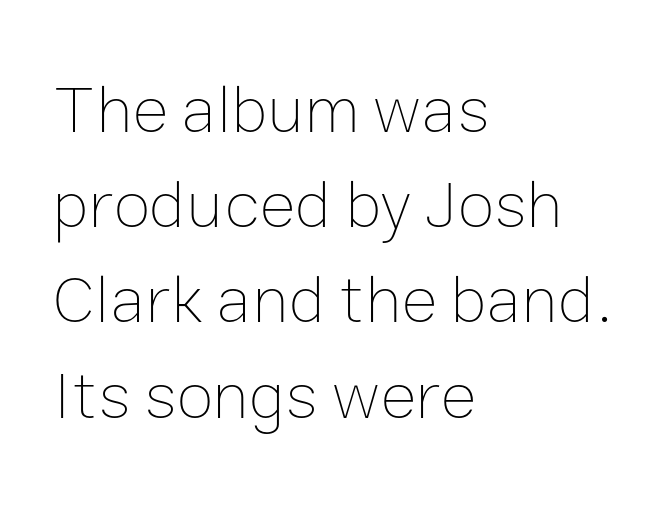
Q: Is the text bold? A: No.
Q: Is the text italic (slanted)? A: No, it is upright.
Q: Is the text underlined? A: No.
Q: How is the paragraph aligned? A: Left-aligned.
Q: Is the spacing between letters normal or unusually wide? A: Normal.
Q: Is the spacing between lines tight, normal or loose? A: Normal.
Q: Width (condensed, normal, or wide)? A: Normal.
Q: Stroke contrast? A: Low.
Q: x-height? A: Medium.
Q: Monospaced? A: No.
